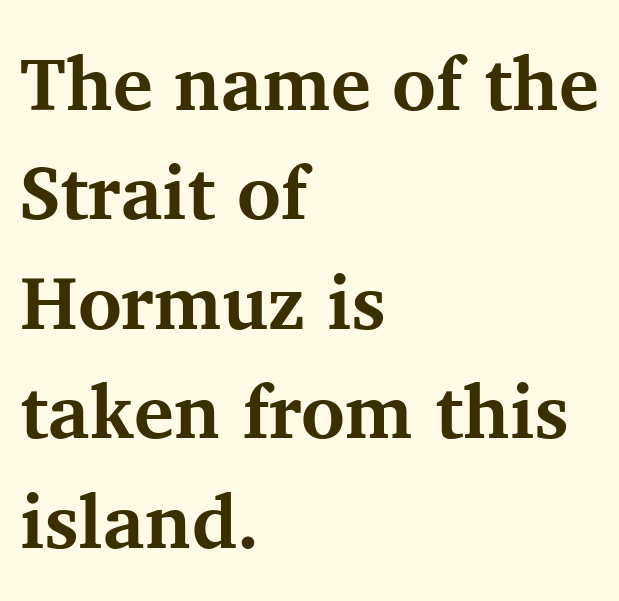
The designer went with a serif here, giving each stem small feet. Proportional: the letters do not fall into vertical columns. Each line starts at the same left margin while the right side varies. The sample has been set heavy, in full bold. Inter-character spacing is left at the font's built-in metrics.
